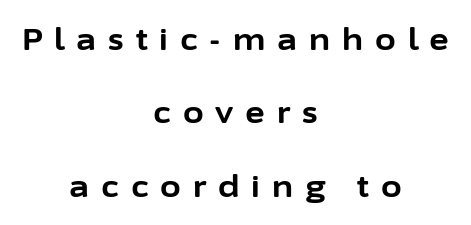
Q: Is the text bold? A: Yes.
Q: Is the text italic (slanted)? A: No, it is upright.
Q: Is the typeface a serif or a sans-serif typeface? A: Sans-serif.
Q: Is the text underlined? A: No.
Q: How is the paragraph aligned? A: Centered.
Q: Is the spacing between letters normal or unusually wide? A: Unusually wide.
Q: Is the spacing between lines tight, normal or loose? A: Loose.
Q: Width (condensed, normal, or wide)? A: Normal.
Q: Stroke contrast? A: Low.
Q: x-height? A: Medium.
Q: Monospaced? A: No.
